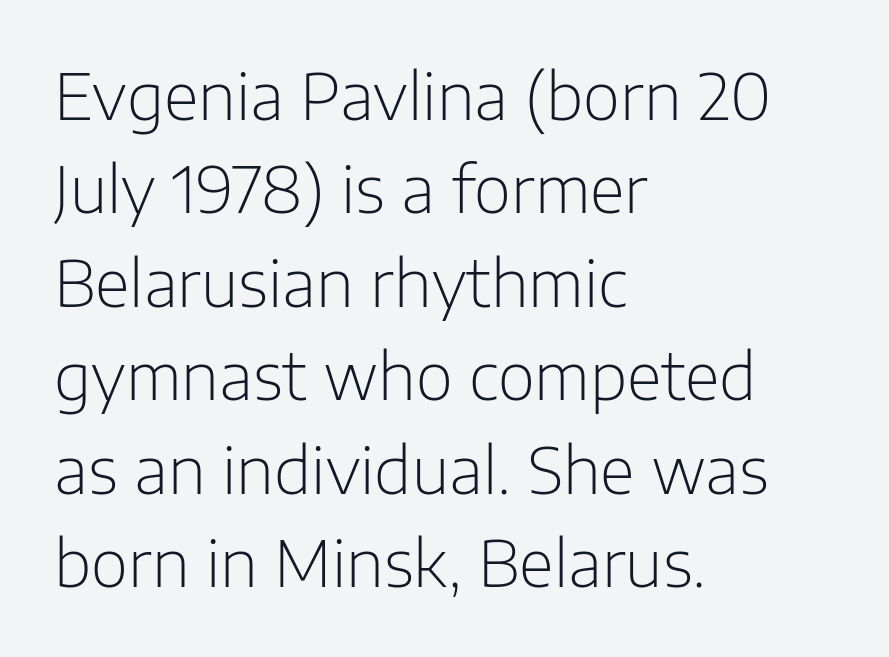
The image shows 64 px light sans-serif type, upright; set left-aligned, normal line spacing (1.46x), normal letter spacing, not underlined; low stroke contrast and a medium x-height.
